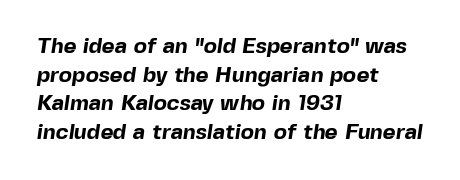
The image shows 22 px bold type; set left-aligned, normal line spacing (1.3x), normal letter spacing, not underlined.
